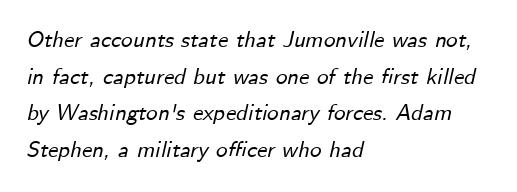
{"italic": "yes", "lean": "right", "slant_degrees": 12, "underline": "no", "align": "left", "line_spacing": "normal", "line_spacing_ratio": 1.59, "letter_spacing": "normal", "letter_spacing_em": 0.0, "glyph_px": 23}
